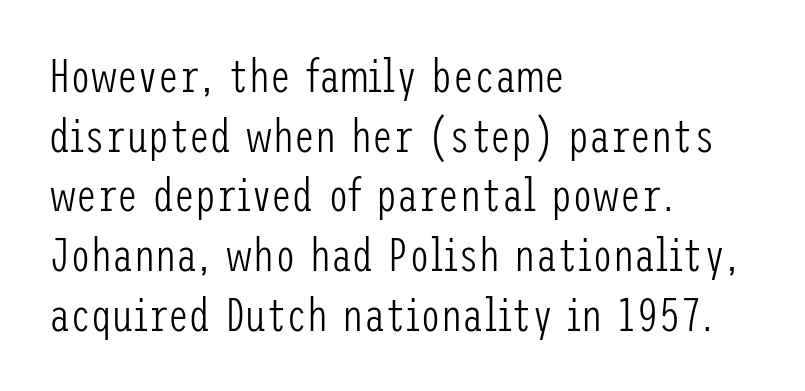
{"serif": "no", "italic": "no", "bold": "no", "weight": "light", "width": "condensed", "stroke_contrast": "low", "x_height": "medium", "underline": "no", "align": "left", "line_spacing": "normal", "line_spacing_ratio": 1.27, "letter_spacing": "normal", "letter_spacing_em": 0.0, "glyph_px": 47}
